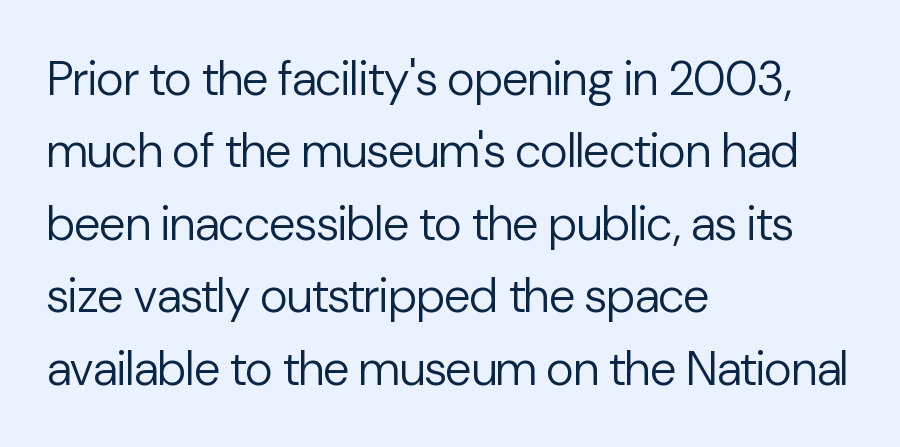
Q: Is the text bold? A: No.
Q: Is the text italic (slanted)? A: No, it is upright.
Q: Is the typeface a serif or a sans-serif typeface? A: Sans-serif.
Q: Is the text underlined? A: No.
Q: How is the paragraph aligned? A: Left-aligned.
Q: Is the spacing between letters normal or unusually wide? A: Normal.
Q: Is the spacing between lines tight, normal or loose? A: Normal.
Q: Width (condensed, normal, or wide)? A: Normal.
Q: Stroke contrast? A: Low.
Q: x-height? A: Medium.
Q: Monospaced? A: No.
